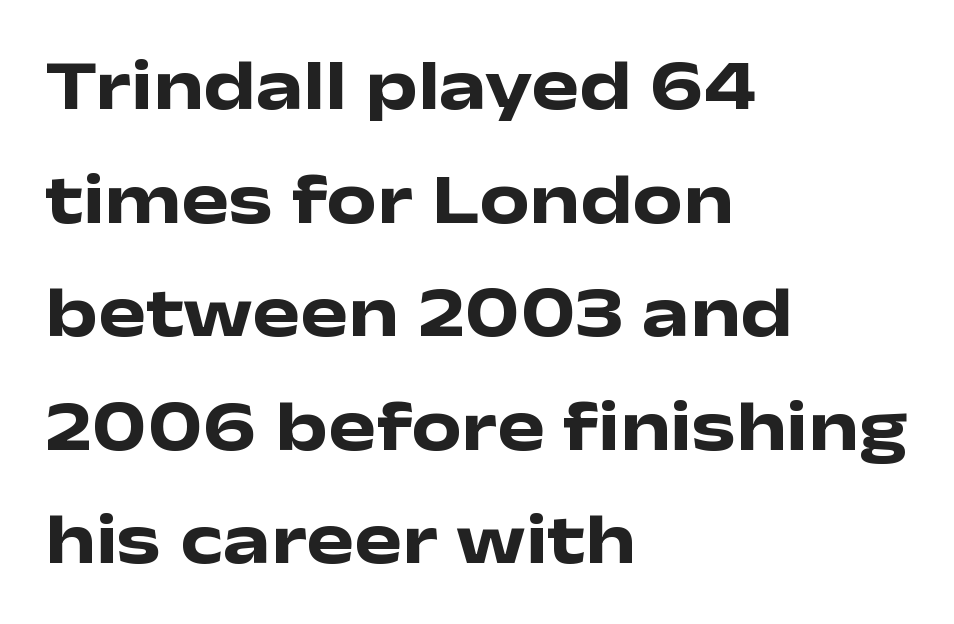
These lines keep a tight, regular rhythm from letter to letter. Compared with typical paragraphs, the rows here are spaced about the same. Looks like regular typesetting: each glyph gets only the width it needs. Notice how the passage keeps a crisp vertical edge on the left only. The font's upright variant was chosen for this text. These lines carry a lot of weight — the face is fully bold.
